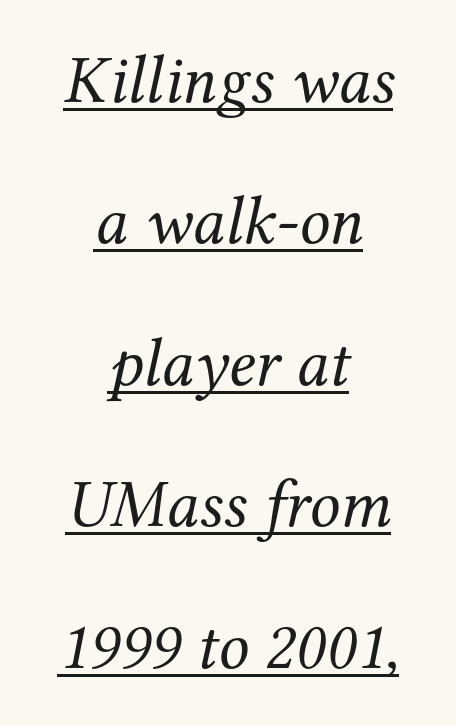
{"serif": "yes", "italic": "yes", "lean": "right", "slant_degrees": 12, "bold": "no", "weight": "regular", "width": "normal", "stroke_contrast": "medium", "x_height": "medium", "monospaced": "no", "underline": "yes", "align": "center", "line_spacing": "loose", "line_spacing_ratio": 2.08, "letter_spacing": "normal", "letter_spacing_em": 0.0, "glyph_px": 68}
